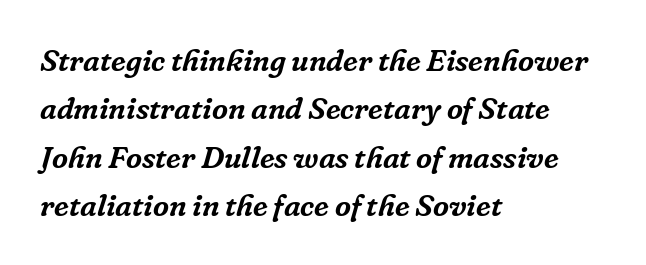
The image shows 31 px serif type, italic (leaning right); set left-aligned, normal line spacing (1.56x), normal letter spacing, not underlined; low stroke contrast and a medium x-height.
